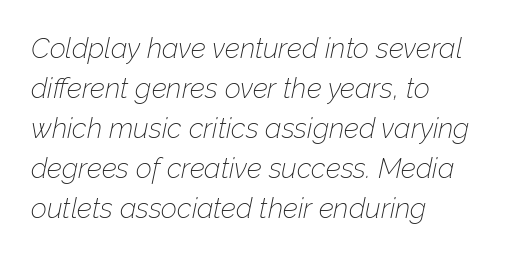
Q: Is the text bold? A: No.
Q: Is the text italic (slanted)? A: Yes, it leans right by about 12 degrees.
Q: Is the text underlined? A: No.
Q: How is the paragraph aligned? A: Left-aligned.
Q: Is the spacing between letters normal or unusually wide? A: Normal.
Q: Is the spacing between lines tight, normal or loose? A: Normal.
Q: Width (condensed, normal, or wide)? A: Normal.
Q: Stroke contrast? A: Low.
Q: x-height? A: Medium.
Q: Monospaced? A: No.
